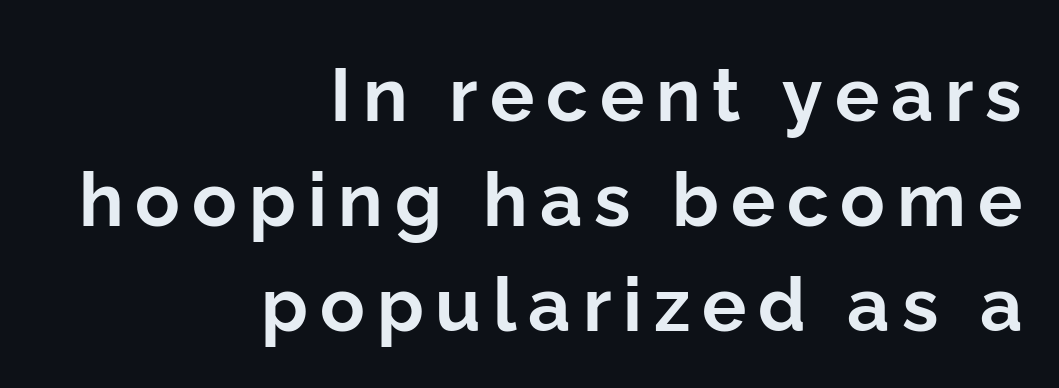
Each line ends at the same right margin while the left side varies. A normal amount of white space separates one row of letters from the next. The zone under the glyphs is completely vacant. The text was rendered using a sans face with plain stroke endings. The specimen reads as upright at a glance. Compared with an ordinary text face, these strokes are far heavier — a full bold.
